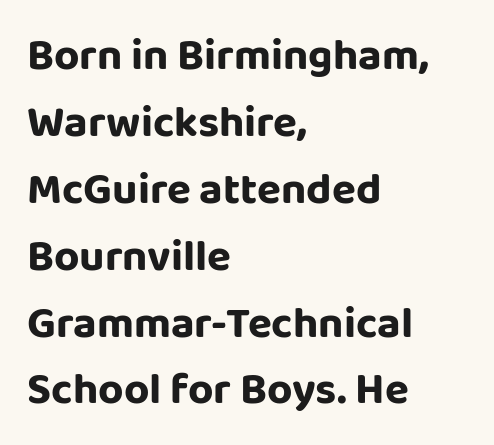
{"serif": "no", "italic": "no", "width": "normal", "stroke_contrast": "low", "x_height": "large", "monospaced": "no", "underline": "no", "align": "left", "line_spacing": "normal", "line_spacing_ratio": 1.52, "letter_spacing": "normal", "letter_spacing_em": 0.0, "glyph_px": 44}
